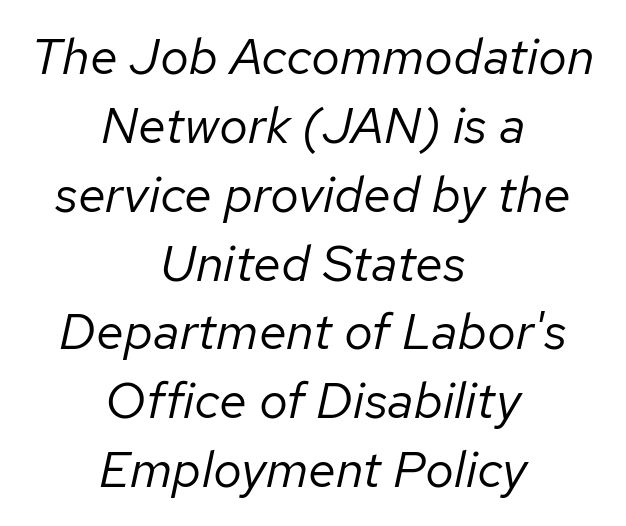
The rendering uses a moderate line-height, typical for paragraphs. Note the varied advance widths — an 'i' is clearly narrower than an 'm'. Tracking value appears to be zero — textbook default spacing. Stroke mass is kept to a normal reading level or below. The text block is weighted toward neither margin, spreading evenly from the middle. These lines were composed using italics.
